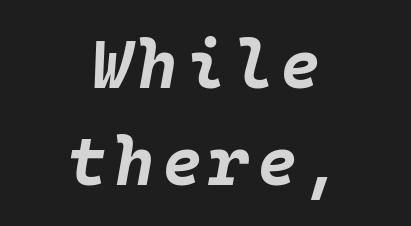
The image shows 68 px bold type, italic (leaning right), monospaced; set centered, normal line spacing (1.43x), not underlined; low stroke contrast and a large x-height.
